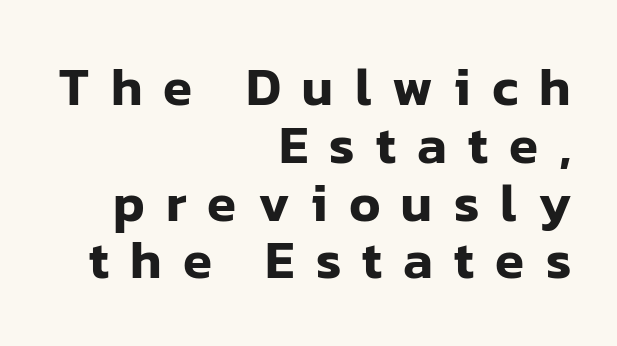
You could not count columns in this text — the font is proportionally spaced. All the whitespace from short lines collects on the left. Grotesque or geometric, the face here clearly has no serifs. A roman cut, with each character standing at attention. These lines have a slow, spaced-out rhythm from letter to letter. Interline gaps are noticeably narrow in this sample.
